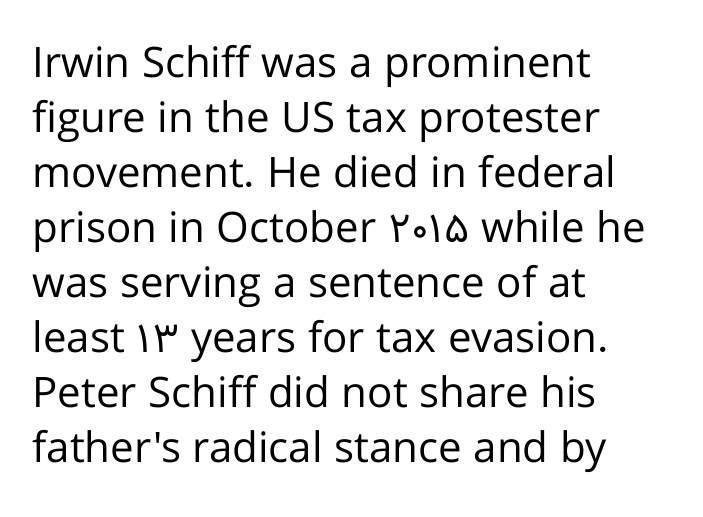
{"serif": "no", "italic": "no", "bold": "no", "weight": "regular", "width": "normal", "stroke_contrast": "low", "x_height": "medium", "monospaced": "no", "underline": "no", "align": "left", "line_spacing": "normal", "line_spacing_ratio": 1.31, "letter_spacing": "normal", "letter_spacing_em": 0.0, "glyph_px": 42}
